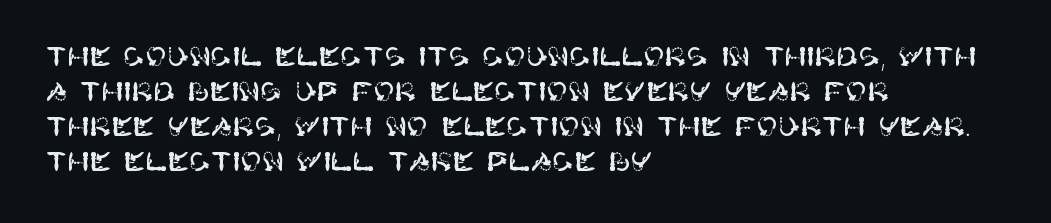
The image shows 26 px text type, upright; set left-aligned, normal line spacing (1.35x), normal letter spacing, not underlined.
